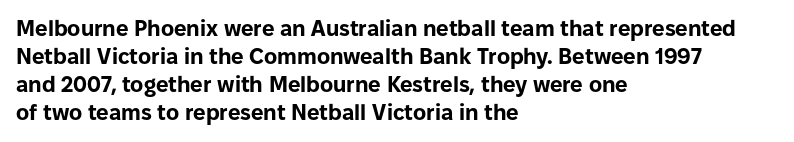
{"italic": "no", "bold": "yes", "underline": "no", "align": "left", "line_spacing": "normal", "line_spacing_ratio": 1.28, "letter_spacing": "normal", "letter_spacing_em": 0.0, "glyph_px": 22}
